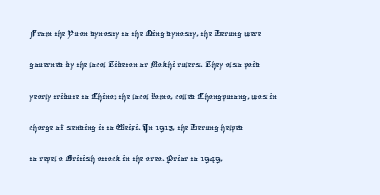
{"underline": "no", "align": "left", "line_spacing": "normal", "line_spacing_ratio": 1.49, "letter_spacing": "normal", "letter_spacing_em": 0.0, "glyph_px": 21}
